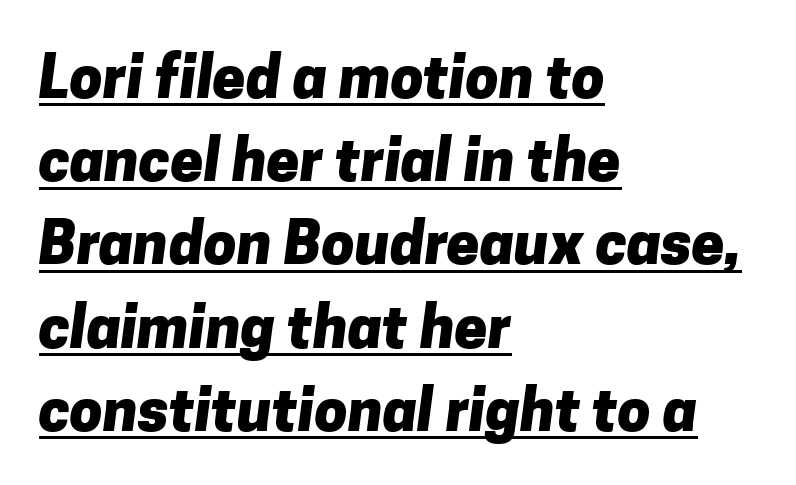
Q: Is the text bold? A: Yes.
Q: Is the typeface a serif or a sans-serif typeface? A: Sans-serif.
Q: Is the text underlined? A: Yes.
Q: How is the paragraph aligned? A: Left-aligned.
Q: Is the spacing between letters normal or unusually wide? A: Normal.
Q: Is the spacing between lines tight, normal or loose? A: Normal.
Q: Width (condensed, normal, or wide)? A: Normal.
Q: Stroke contrast? A: Low.
Q: x-height? A: Medium.
Q: Monospaced? A: No.
